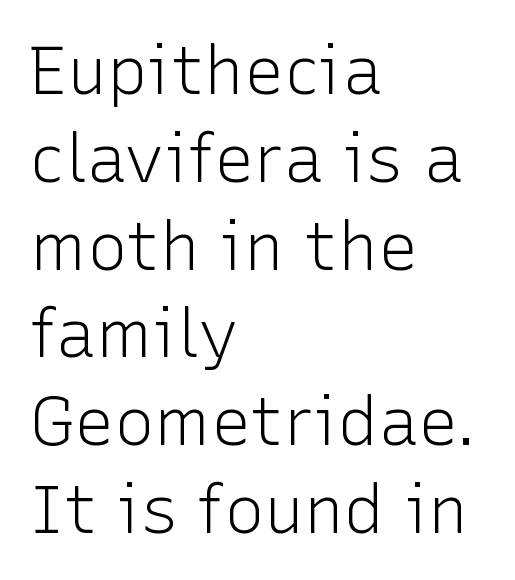
The image shows 67 px light sans-serif type, upright; set left-aligned, normal line spacing (1.31x), normal letter spacing, not underlined; low stroke contrast and a medium x-height.
